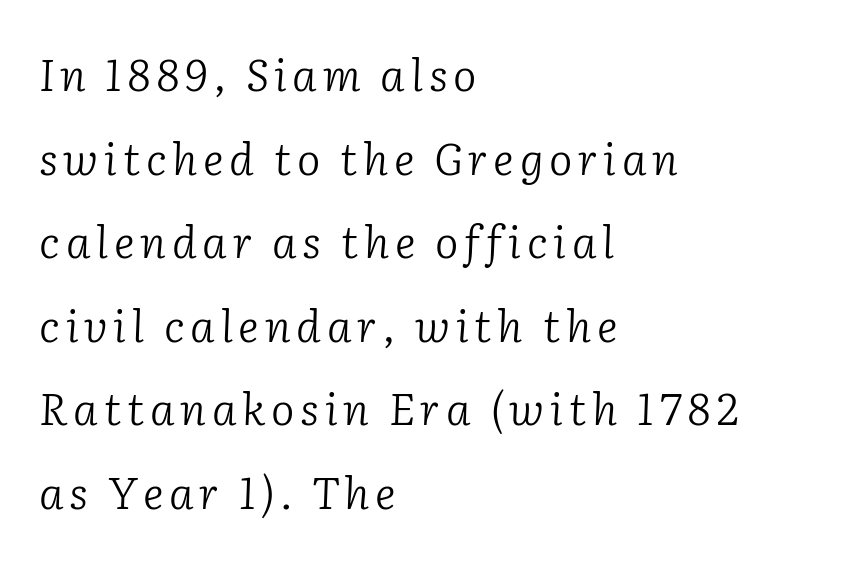
Q: Is the text bold? A: No.
Q: Is the text italic (slanted)? A: Yes, it leans right by about 2 degrees.
Q: Is the typeface a serif or a sans-serif typeface? A: Serif.
Q: Is the text underlined? A: No.
Q: How is the paragraph aligned? A: Left-aligned.
Q: Is the spacing between lines tight, normal or loose? A: Loose.
Q: Width (condensed, normal, or wide)? A: Normal.
Q: Stroke contrast? A: Low.
Q: x-height? A: Medium.
Q: Monospaced? A: No.
